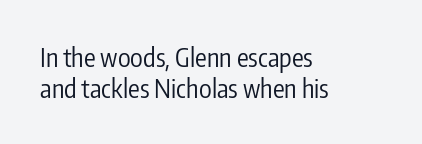
Q: Is the text bold? A: No.
Q: Is the text italic (slanted)? A: No, it is upright.
Q: Is the text underlined? A: No.
Q: How is the paragraph aligned? A: Left-aligned.
Q: Is the spacing between letters normal or unusually wide? A: Normal.
